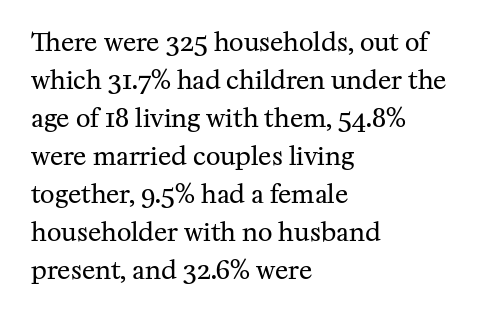
The font's upright variant was chosen for this text. The specimen omits any rule beneath the text block's lines. All the whitespace from short lines collects on the right. Tracking here is standard; glyphs follow each other at the usual distance.
